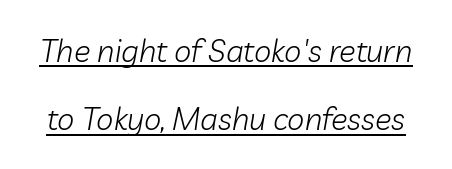
The letterforms sit at book weight or below. When letters slant like this, we call the style italic. The passage shown is underscored from start to finish. The passage shown has conventional tracking throughout. These lines stand farther apart than default settings would place them. Each letter keeps its own natural width here, so spacing adapts to shape.
